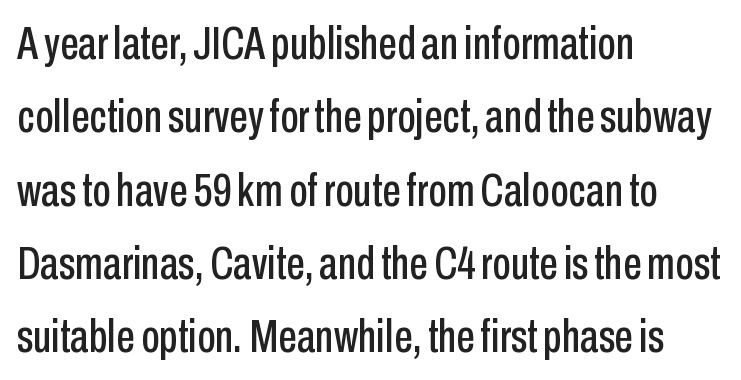
Q: Is the text italic (slanted)? A: No, it is upright.
Q: Is the typeface a serif or a sans-serif typeface? A: Sans-serif.
Q: Is the text underlined? A: No.
Q: How is the paragraph aligned? A: Left-aligned.
Q: Is the spacing between letters normal or unusually wide? A: Normal.
Q: Is the spacing between lines tight, normal or loose? A: Normal.
Q: Width (condensed, normal, or wide)? A: Condensed.
Q: Stroke contrast? A: Low.
Q: x-height? A: Medium.
Q: Monospaced? A: No.
